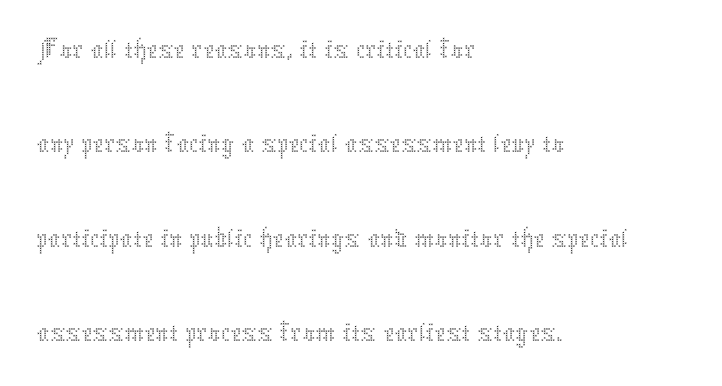
The face used here is rendered with its standard letterfit. Is the type heavy? It reads as light-to-regular instead. The lines sit at an ordinary, default distance from one another. The face used here is proportionally spaced, like ordinary book or web type. Plain, unruled lines of type.
